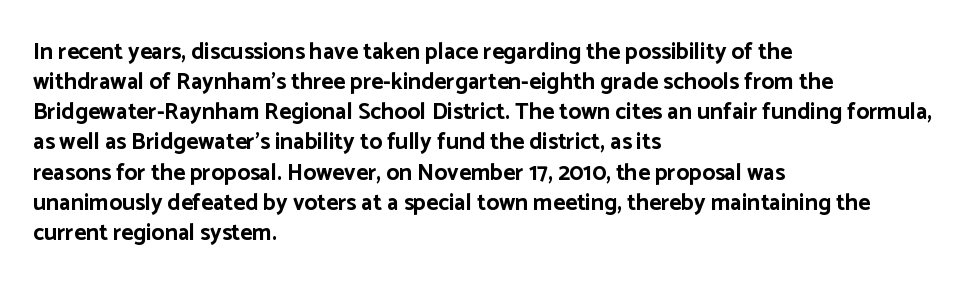
The image shows 23 px bold type, upright; set left-aligned, normal line spacing (1.31x), normal letter spacing, not underlined.
